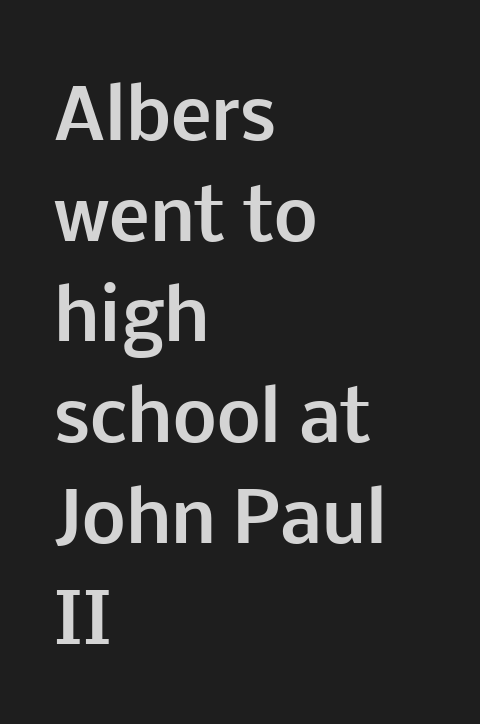
{"serif": "no", "italic": "no", "bold": "yes", "weight": "bold", "width": "normal", "stroke_contrast": "low", "x_height": "medium", "monospaced": "no", "underline": "no", "align": "left", "line_spacing": "normal", "line_spacing_ratio": 1.46, "letter_spacing": "normal", "letter_spacing_em": 0.0, "glyph_px": 69}
